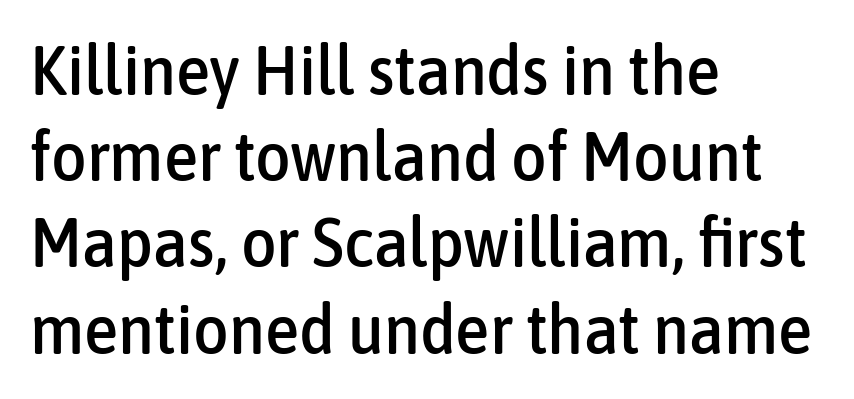
Q: Is the text italic (slanted)? A: No, it is upright.
Q: Is the typeface a serif or a sans-serif typeface? A: Sans-serif.
Q: Is the text underlined? A: No.
Q: How is the paragraph aligned? A: Left-aligned.
Q: Is the spacing between letters normal or unusually wide? A: Normal.
Q: Is the spacing between lines tight, normal or loose? A: Normal.
Q: Width (condensed, normal, or wide)? A: Condensed.
Q: Stroke contrast? A: Low.
Q: x-height? A: Medium.
Q: Monospaced? A: No.
